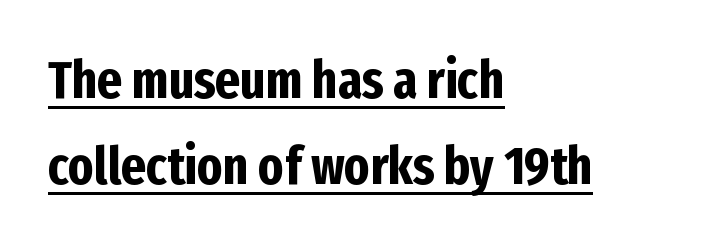
{"serif": "no", "italic": "no", "bold": "yes", "weight": "bold", "width": "condensed", "stroke_contrast": "low", "x_height": "medium", "monospaced": "no", "underline": "yes", "align": "left", "line_spacing": "normal", "line_spacing_ratio": 1.62, "letter_spacing": "normal", "letter_spacing_em": 0.0, "glyph_px": 53}
